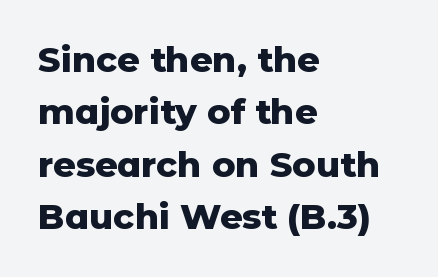
Q: Is the text bold? A: Yes.
Q: Is the text italic (slanted)? A: No, it is upright.
Q: Is the typeface a serif or a sans-serif typeface? A: Sans-serif.
Q: Is the text underlined? A: No.
Q: How is the paragraph aligned? A: Left-aligned.
Q: Is the spacing between letters normal or unusually wide? A: Normal.
Q: Is the spacing between lines tight, normal or loose? A: Normal.
Q: Width (condensed, normal, or wide)? A: Normal.
Q: Stroke contrast? A: Low.
Q: x-height? A: Medium.
Q: Monospaced? A: No.
